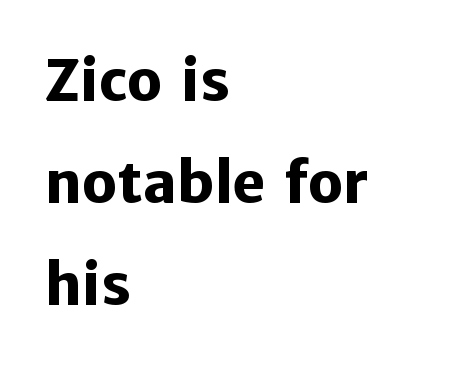
The image shows 56 px heavy sans-serif type, upright; set left-aligned, line spacing 1.82x, normal letter spacing, not underlined; low stroke contrast and a medium x-height.
